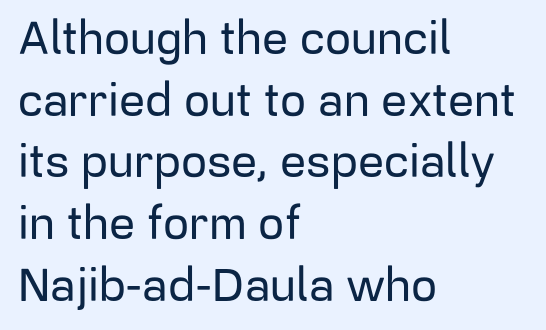
{"serif": "no", "italic": "no", "width": "normal", "stroke_contrast": "low", "x_height": "medium", "monospaced": "no", "underline": "no", "align": "left", "line_spacing": "normal", "line_spacing_ratio": 1.34, "letter_spacing": "normal", "letter_spacing_em": 0.0, "glyph_px": 46}
